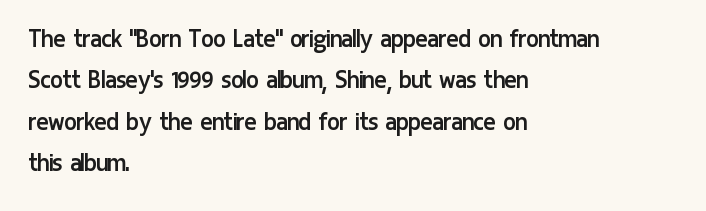
No chunkiness to these letters — they're not bold. Spacing between characters is what you'd get straight out of the box. Regular leading. Classification — sans serif. The letters stand straight up with perfectly vertical stems.
